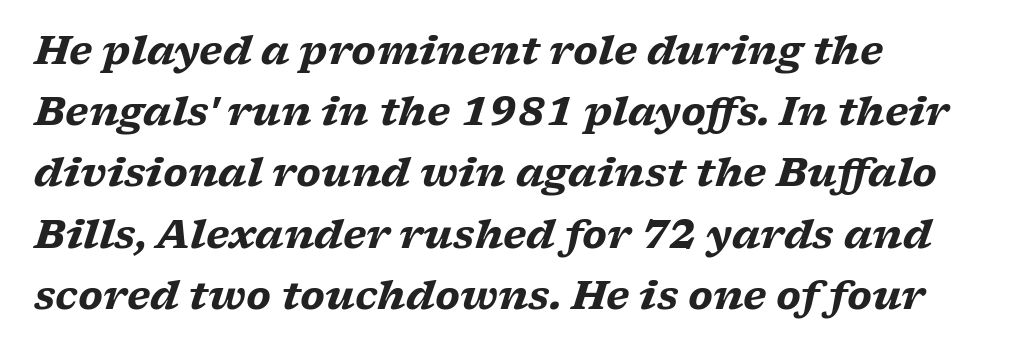
Descender tails drop into unmarked territory. Horizontal alignment here is leftward, the default for most running prose. Look at the bottom of the vertical strokes: they flare into serifs here. Spacing verdict: proportional, widths tailored to each character. How are the letters spaced? Ordinarily, with no added tracking. The typography opts for an oblique posture over an upright one.
